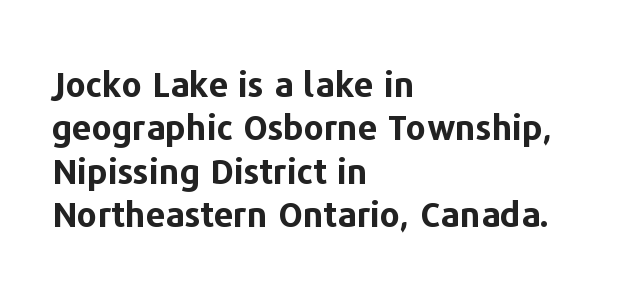
{"serif": "no", "italic": "no", "bold": "yes", "weight": "bold", "width": "normal", "stroke_contrast": "low", "x_height": "medium", "monospaced": "no", "underline": "no", "align": "left", "line_spacing_ratio": 1.24, "letter_spacing": "normal", "letter_spacing_em": 0.0, "glyph_px": 35}
